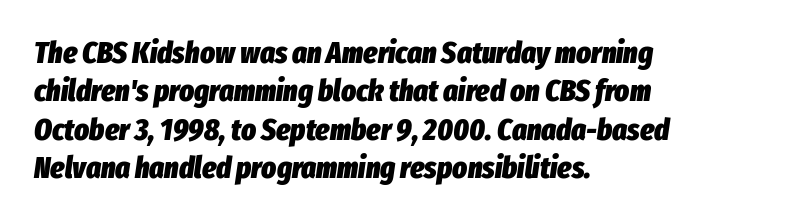
The image shows 31 px heavy, condensed type, italic (leaning right); set left-aligned, line spacing 1.24x, normal letter spacing, not underlined; low stroke contrast and a medium x-height.
